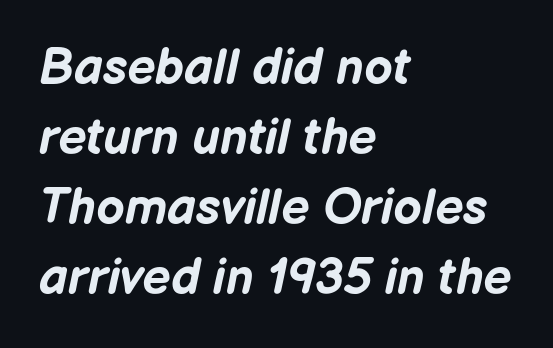
Q: Is the text bold? A: Yes.
Q: Is the text italic (slanted)? A: Yes, it leans right by about 12 degrees.
Q: Is the text underlined? A: No.
Q: How is the paragraph aligned? A: Left-aligned.
Q: Is the spacing between letters normal or unusually wide? A: Normal.
Q: Is the spacing between lines tight, normal or loose? A: Normal.
Q: Width (condensed, normal, or wide)? A: Normal.
Q: Stroke contrast? A: Low.
Q: x-height? A: Medium.
Q: Monospaced? A: No.
